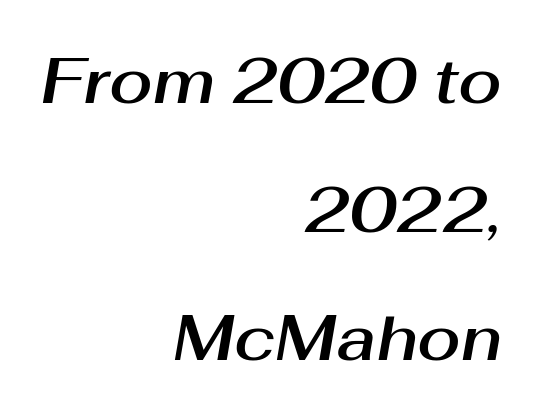
Q: Is the text italic (slanted)? A: Yes, it leans right by about 10 degrees.
Q: Is the text underlined? A: No.
Q: How is the paragraph aligned? A: Right-aligned.
Q: Is the spacing between letters normal or unusually wide? A: Normal.
Q: Is the spacing between lines tight, normal or loose? A: Loose.
Q: Width (condensed, normal, or wide)? A: Normal.
Q: Stroke contrast? A: Medium.
Q: x-height? A: Medium.
Q: Monospaced? A: No.
